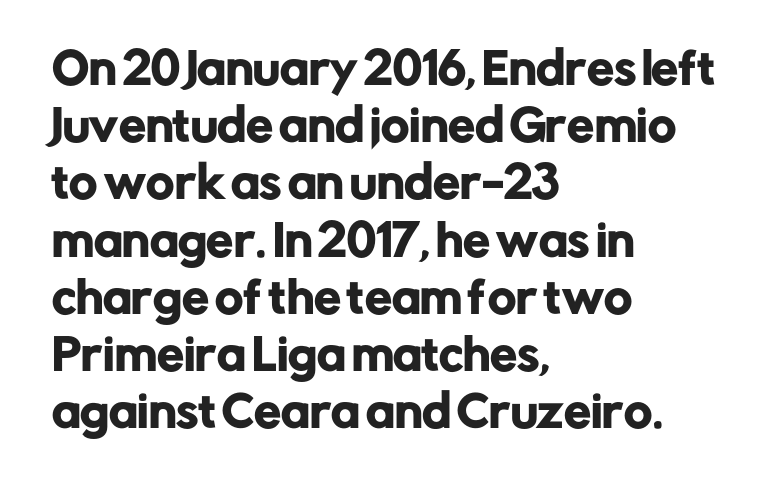
Q: Is the text italic (slanted)? A: No, it is upright.
Q: Is the typeface a serif or a sans-serif typeface? A: Sans-serif.
Q: Is the text underlined? A: No.
Q: How is the paragraph aligned? A: Left-aligned.
Q: Is the spacing between letters normal or unusually wide? A: Normal.
Q: Is the spacing between lines tight, normal or loose? A: Normal.
Q: Width (condensed, normal, or wide)? A: Normal.
Q: Stroke contrast? A: Low.
Q: x-height? A: Medium.
Q: Monospaced? A: No.
